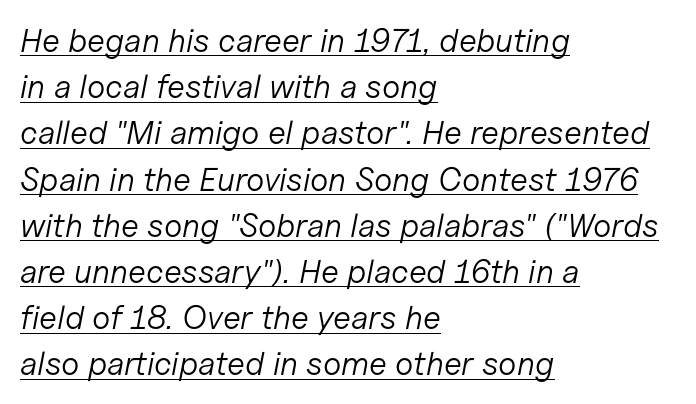
The image shows 33 px light type, italic (leaning right); set left-aligned, normal line spacing (1.4x), normal letter spacing, underlined; low stroke contrast and a medium x-height.
